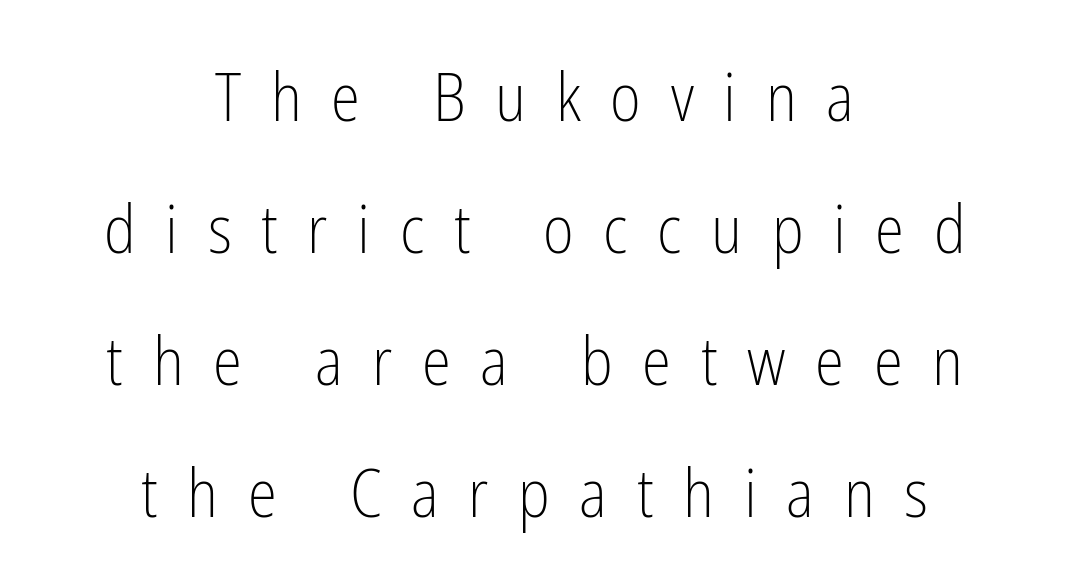
Type style note: lacks serifs. Rows of type keep a wide berth in the vertical direction. The rendering inserts visible extra space after every character. The face used here is proportionally spaced, like ordinary book or web type. Is the type heavy? It reads as light-to-regular instead.
